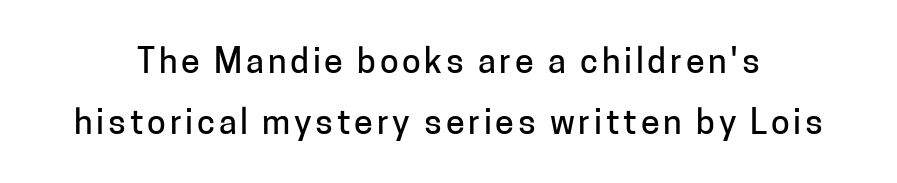
{"serif": "no", "italic": "no", "width": "normal", "stroke_contrast": "low", "x_height": "medium", "monospaced": "no", "underline": "no", "line_spacing_ratio": 1.8, "glyph_px": 34}
